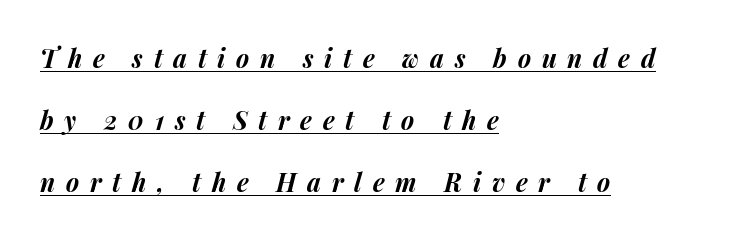
Leftover space on each line is placed entirely after the last word. The typesetter has applied underlining to the passage shown. The lines are spread far apart with generous leading. Stroke thickness is high; the sample reads as a true bold.
